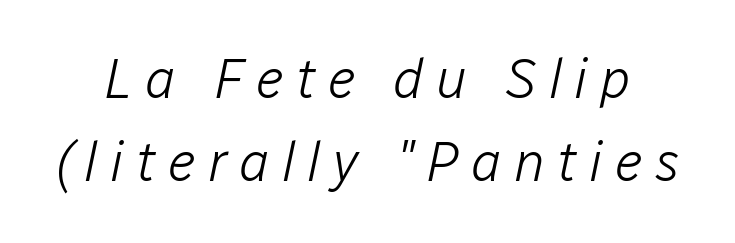
{"italic": "yes", "lean": "right", "slant_degrees": 12, "bold": "no", "weight": "light", "width": "normal", "stroke_contrast": "low", "x_height": "medium", "monospaced": "no", "underline": "no", "line_spacing": "normal", "line_spacing_ratio": 1.51, "letter_spacing": "wide", "letter_spacing_em": 0.22, "glyph_px": 55}
